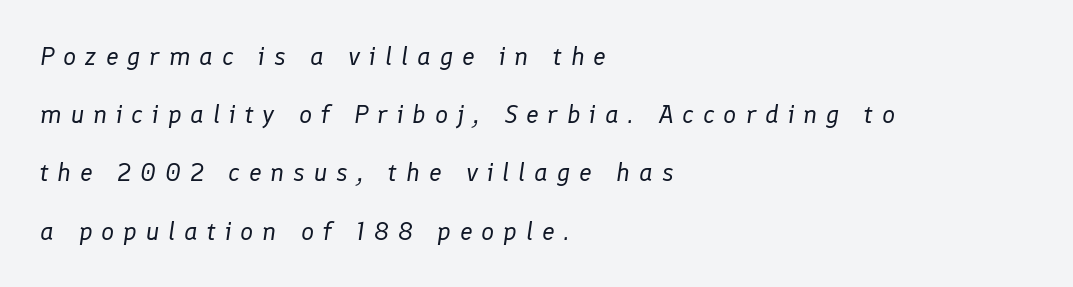
The image shows 26 px text type, italic (leaning right); set left-aligned, loose line spacing (2.24x), unusually wide letter spacing (+0.34 em), not underlined.
